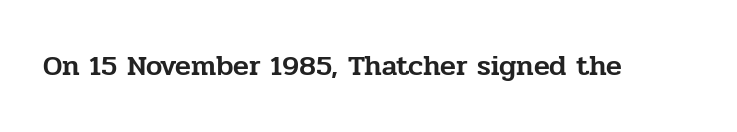
The image shows 29 px serif type, upright; set normal letter spacing, not underlined; low stroke contrast and a medium x-height.
